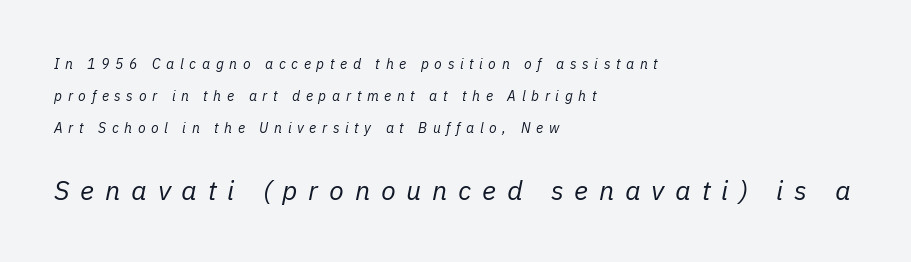
The characters are drawn with everyday or finer stroke widths. The glyphs are unaccompanied by any horizontal stroke below them. Notice the wide empty band between every row — that's loose leading. The lines are quadded left.
